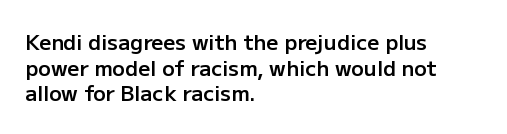
Nobody drew a line under any word here. The letters stand straight up with perfectly vertical stems. Emphasis by weight is partial: semibold. Nobody touched the tracking dial on this one. Compared with a centered layout, this one pins lines to the left instead.
